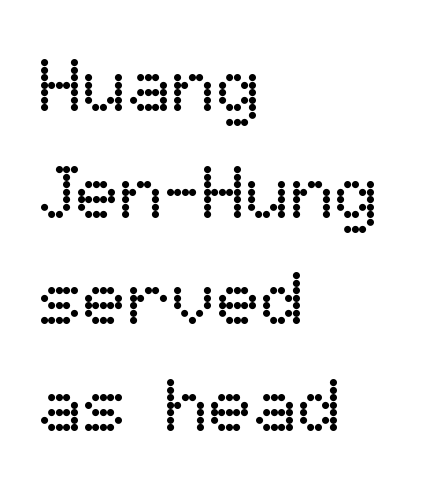
Q: Is the text bold? A: No.
Q: Is the text italic (slanted)? A: No, it is upright.
Q: Is the text underlined? A: No.
Q: How is the paragraph aligned? A: Left-aligned.
Q: Is the spacing between letters normal or unusually wide? A: Normal.
Q: Is the spacing between lines tight, normal or loose? A: Normal.
Q: Width (condensed, normal, or wide)? A: Normal.
Q: Stroke contrast? A: Low.
Q: x-height? A: Medium.
Q: Monospaced? A: No.
